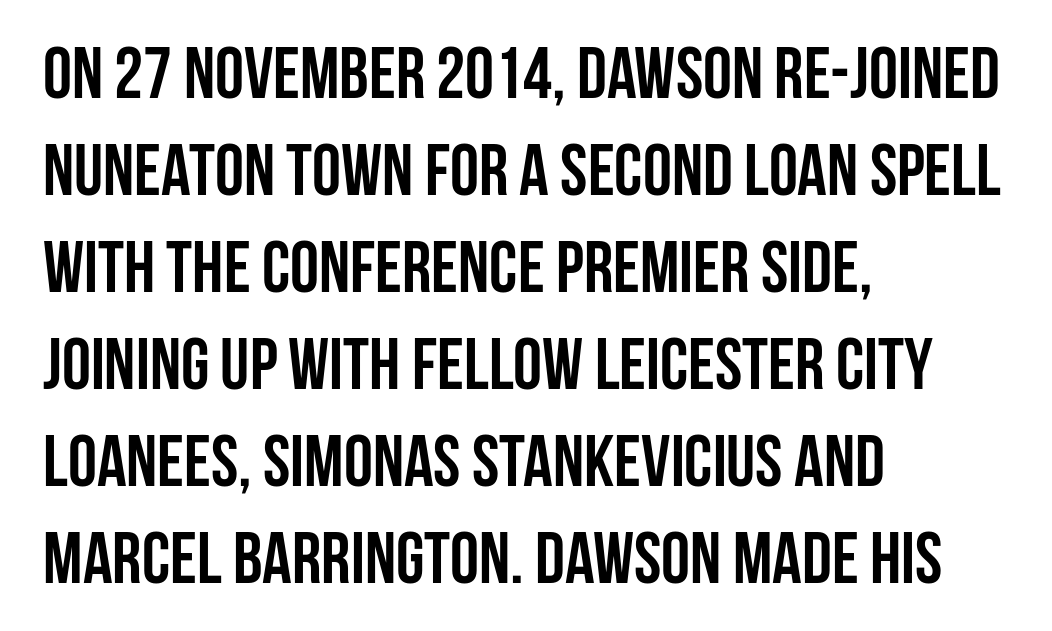
The image shows 73 px semibold, condensed sans-serif type, upright; set left-aligned, normal line spacing (1.33x), normal letter spacing, not underlined; low stroke contrast and a large x-height.
